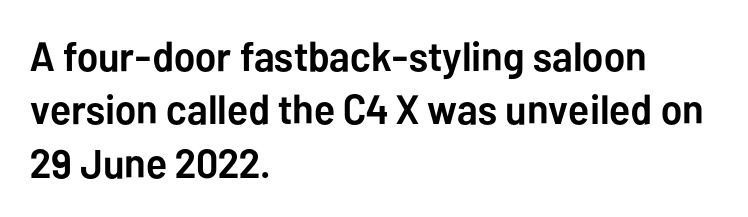
The typesetter chose a ragged-right arrangement here. I'd describe the lettering as bold — thick and assertive. Notice how descenders clear the ascenders below comfortably — that's standard leading. This sample uses a sans-serif face. Default kerning and tracking; the words read as compact shapes. Bare-footed words on every line.
